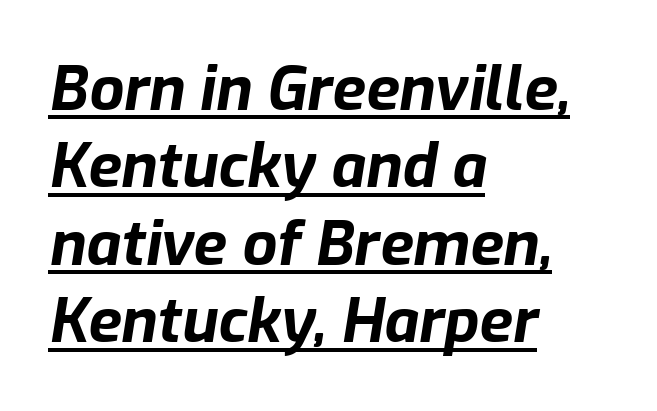
The image shows 61 px bold type, italic (leaning right); set left-aligned, normal line spacing (1.27x), normal letter spacing, underlined; low stroke contrast and a medium x-height.
